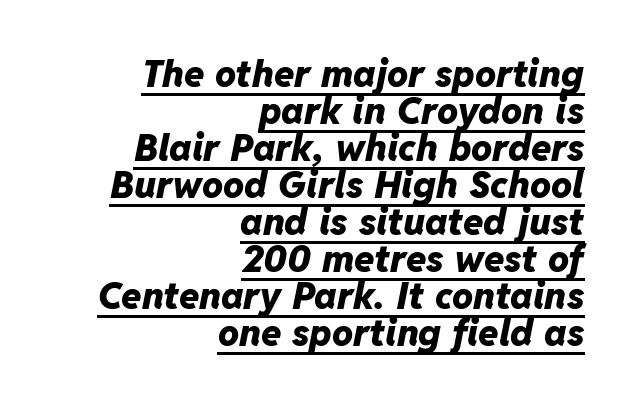
Visually the block forms a straight wall on the right and a jagged coastline on the left. Spacing verdict: proportional, widths tailored to each character. The type is set solid horizontally, with unmodified tracking. The designer dialed line spacing down below the default. The letters are bold, with thick, heavy strokes.
